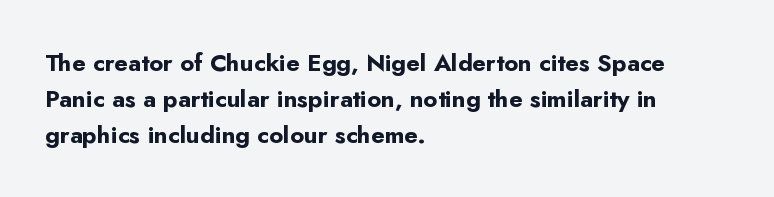
Q: Is the text bold? A: Yes.
Q: Is the text italic (slanted)? A: No, it is upright.
Q: Is the text underlined? A: No.
Q: How is the paragraph aligned? A: Left-aligned.
Q: Is the spacing between letters normal or unusually wide? A: Normal.
Q: Is the spacing between lines tight, normal or loose? A: Normal.
